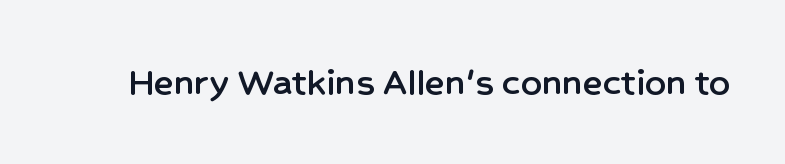
The image shows 41 px sans-serif type, upright; set normal letter spacing, not underlined; low stroke contrast and a medium x-height.
